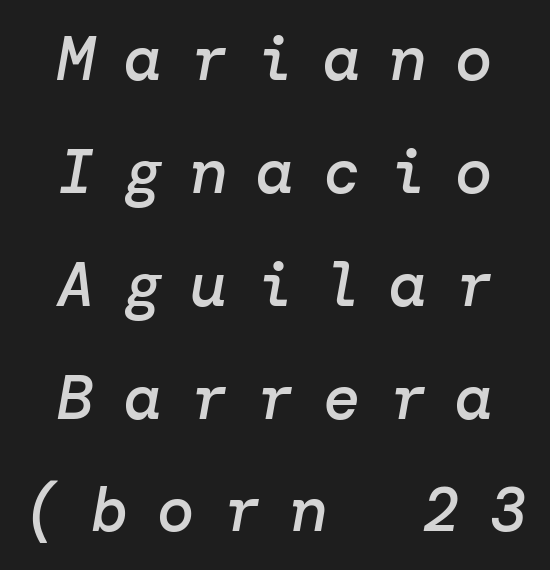
Q: Is the text bold? A: Semi-bold.
Q: Is the text italic (slanted)? A: Yes, it leans right by about 10 degrees.
Q: Is the text underlined? A: No.
Q: How is the paragraph aligned? A: Centered.
Q: Is the spacing between letters normal or unusually wide? A: Unusually wide.
Q: Width (condensed, normal, or wide)? A: Normal.
Q: Stroke contrast? A: Low.
Q: x-height? A: Medium.
